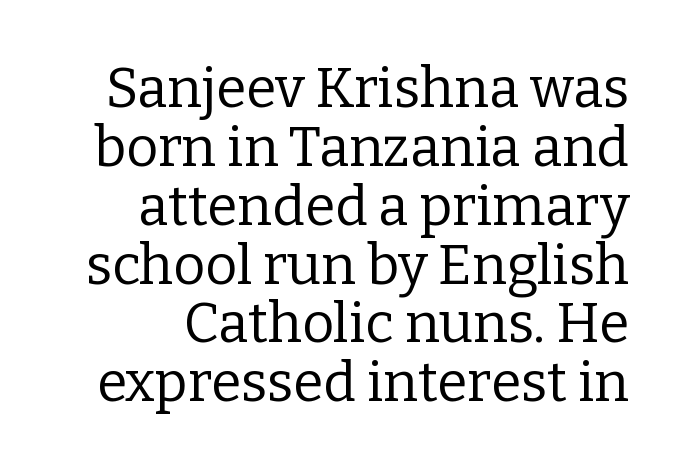
{"serif": "yes", "italic": "no", "bold": "no", "weight": "regular", "width": "normal", "stroke_contrast": "low", "x_height": "medium", "monospaced": "no", "underline": "no", "line_spacing": "tight", "line_spacing_ratio": 1.07, "letter_spacing": "normal", "letter_spacing_em": 0.0, "glyph_px": 55}
